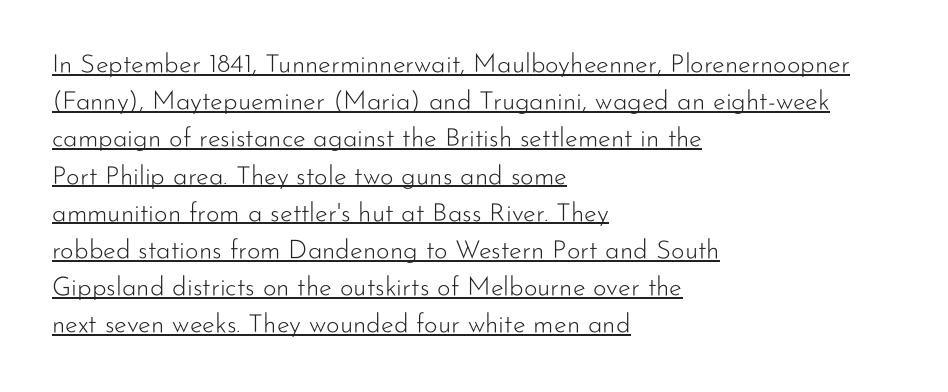
The image shows 26 px text type, upright; set left-aligned, normal line spacing (1.43x), normal letter spacing, underlined.
